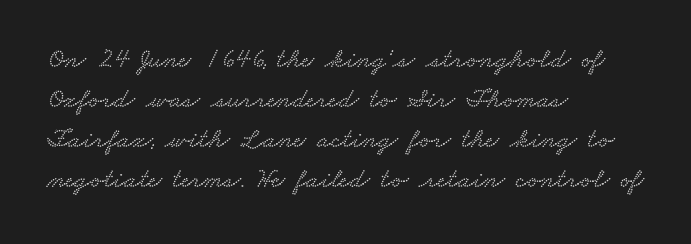
The leading is moderate, giving the passage an even texture. A serif font was chosen for this passage. Caption: standard tracking, unaltered. Each letter keeps its own natural width here, so spacing adapts to shape.
